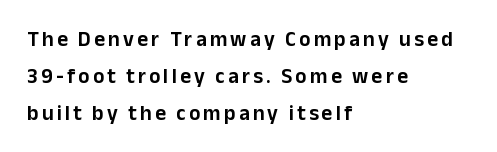
Nobody drew a line under any word here. Does the lettering tilt? It doesn't — this is upright. Leftover space on each line is placed entirely after the last word.
